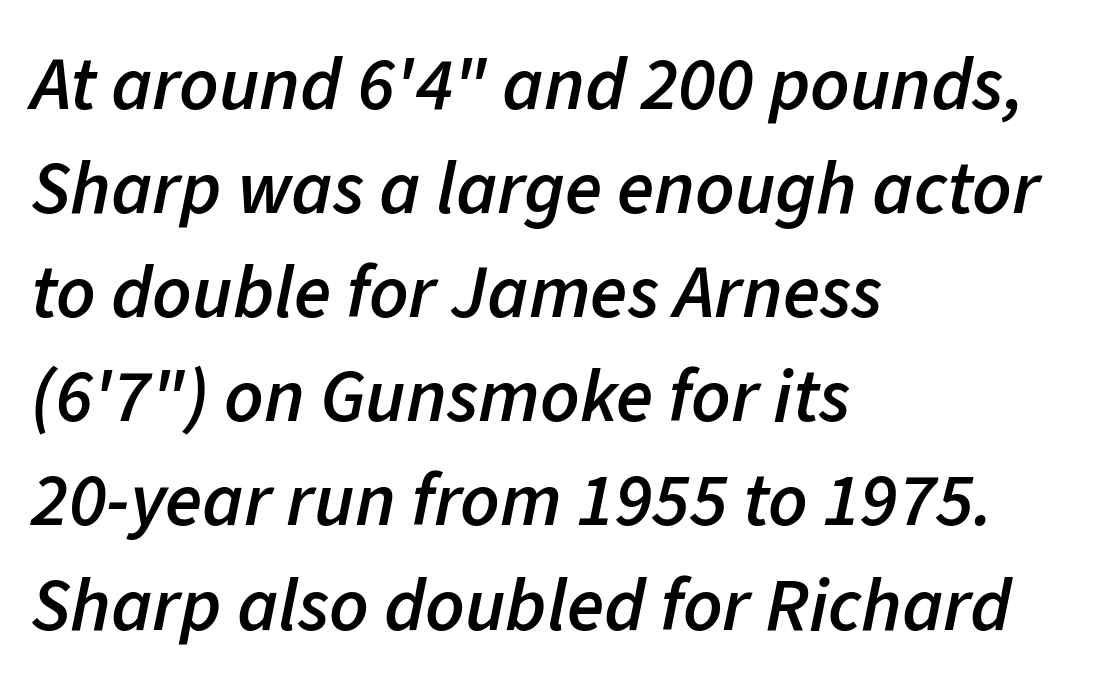
Q: Is the text bold? A: Semi-bold.
Q: Is the text italic (slanted)? A: Yes, it leans right by about 11 degrees.
Q: Is the text underlined? A: No.
Q: How is the paragraph aligned? A: Left-aligned.
Q: Is the spacing between letters normal or unusually wide? A: Normal.
Q: Is the spacing between lines tight, normal or loose? A: Normal.
Q: Width (condensed, normal, or wide)? A: Normal.
Q: Stroke contrast? A: Low.
Q: x-height? A: Medium.
Q: Monospaced? A: No.
